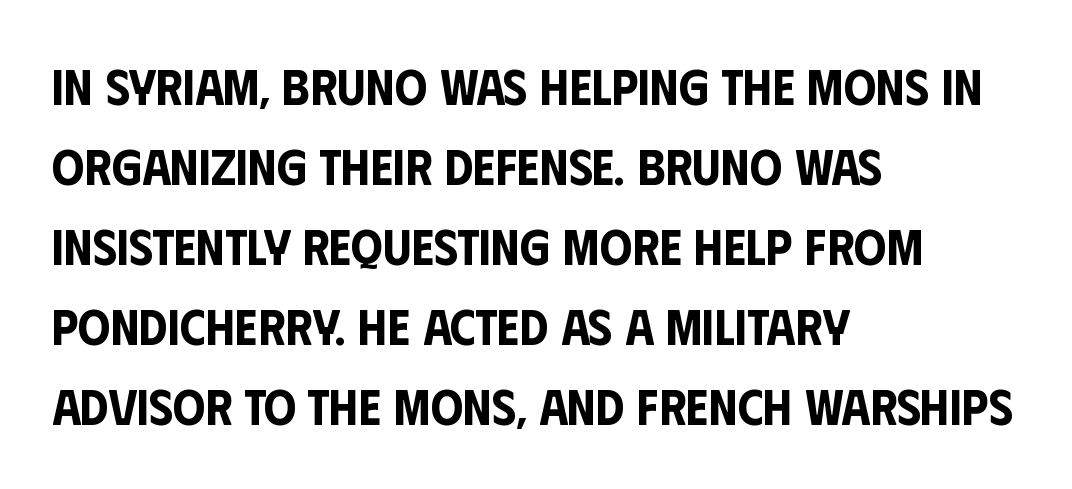
Visually the block forms a straight wall on the left and a jagged coastline on the right. A clean baseline with only descenders dipping below it. Varying glyph widths throughout — classic text-font behaviour. Glyph-to-glyph distance matches everyday printed text.
